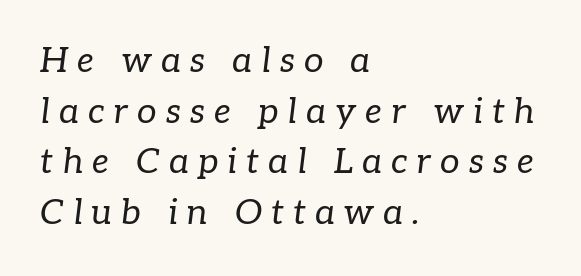
Q: Is the text bold? A: No.
Q: Is the text italic (slanted)? A: Yes, it leans right by about 7 degrees.
Q: Is the typeface a serif or a sans-serif typeface? A: Serif.
Q: Is the text underlined? A: No.
Q: How is the paragraph aligned? A: Left-aligned.
Q: Is the spacing between letters normal or unusually wide? A: Unusually wide.
Q: Is the spacing between lines tight, normal or loose? A: Normal.
Q: Width (condensed, normal, or wide)? A: Normal.
Q: Stroke contrast? A: Low.
Q: x-height? A: Medium.
Q: Monospaced? A: No.
